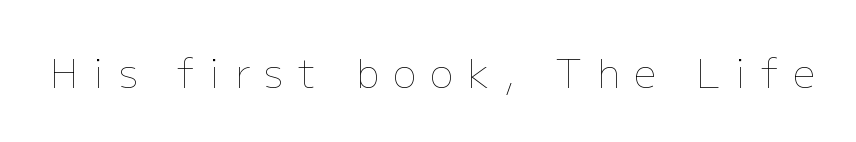
Q: Is the text bold? A: No.
Q: Is the text italic (slanted)? A: No, it is upright.
Q: Is the text underlined? A: No.
Q: Is the spacing between letters normal or unusually wide? A: Unusually wide.
Q: Width (condensed, normal, or wide)? A: Normal.
Q: Stroke contrast? A: Low.
Q: x-height? A: Medium.
Q: Monospaced? A: No.
